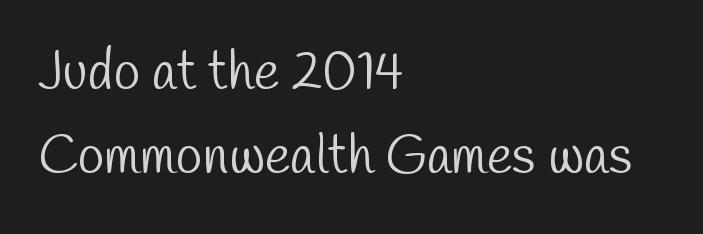
Q: Is the text bold? A: No.
Q: Is the typeface a serif or a sans-serif typeface? A: Sans-serif.
Q: Is the text underlined? A: No.
Q: How is the paragraph aligned? A: Left-aligned.
Q: Is the spacing between letters normal or unusually wide? A: Normal.
Q: Is the spacing between lines tight, normal or loose? A: Normal.
Q: Width (condensed, normal, or wide)? A: Condensed.
Q: Stroke contrast? A: Low.
Q: x-height? A: Medium.
Q: Monospaced? A: No.
